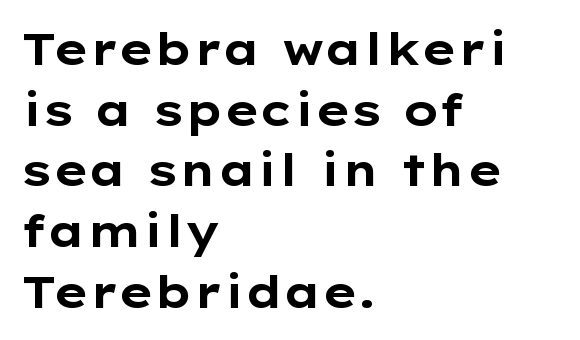
The image shows 44 px bold, wide sans-serif type, upright; set left-aligned, normal line spacing (1.38x), normal letter spacing, not underlined; low stroke contrast and a medium x-height.
